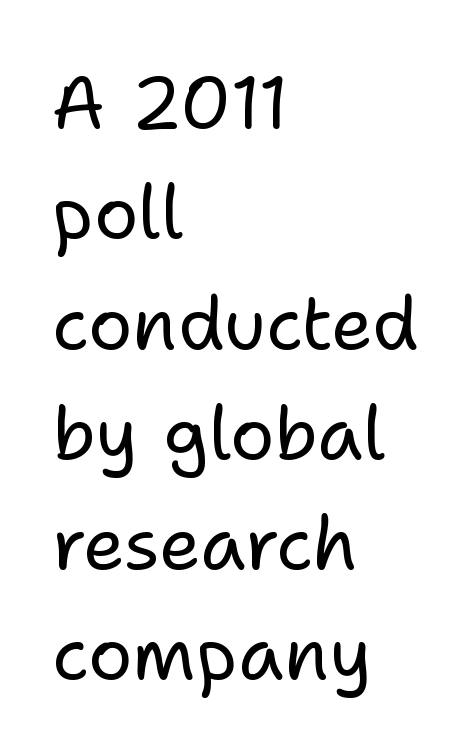
{"serif": "no", "italic": "no", "bold": "no", "weight": "regular", "width": "normal", "stroke_contrast": "low", "x_height": "medium", "monospaced": "no", "underline": "no", "align": "left", "line_spacing": "normal", "line_spacing_ratio": 1.49, "letter_spacing": "normal", "letter_spacing_em": 0.0, "glyph_px": 74}
